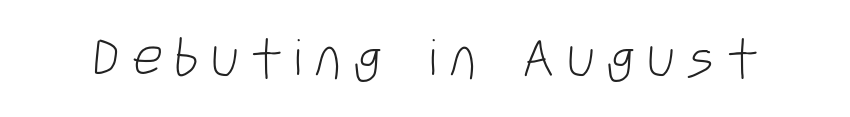
{"serif": "no", "bold": "no", "weight": "light", "width": "condensed", "stroke_contrast": "low", "x_height": "large", "monospaced": "no", "underline": "no", "letter_spacing": "wide", "letter_spacing_em": 0.2, "glyph_px": 55}
